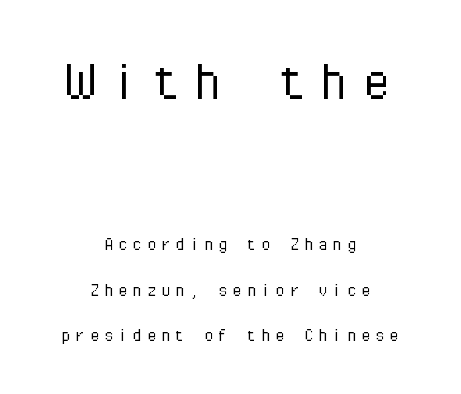
The image shows 62 px light sans-serif type, upright, monospaced; set centered, loose line spacing (2.17x), not underlined; the first (top) block is 2.95x larger; low stroke contrast and a medium x-height.
